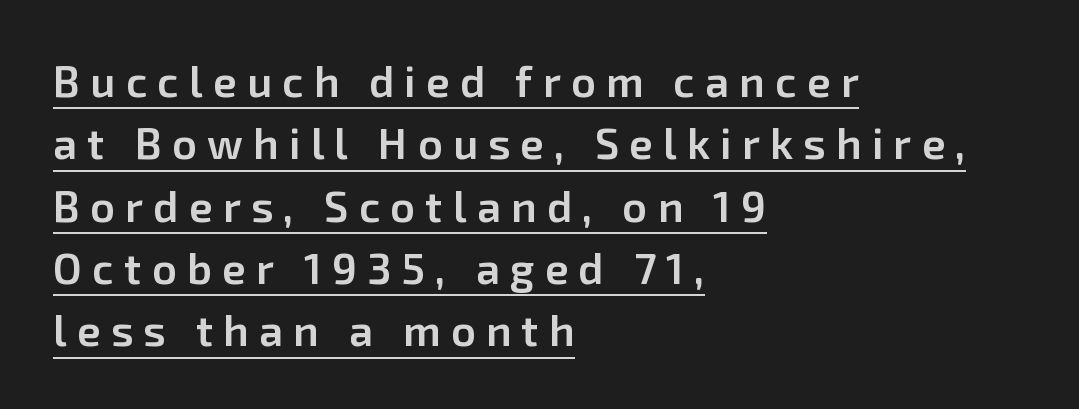
The image shows 43 px semibold sans-serif type, upright; set left-aligned, normal line spacing (1.45x), unusually wide letter spacing (+0.24 em), underlined; low stroke contrast and a medium x-height.
